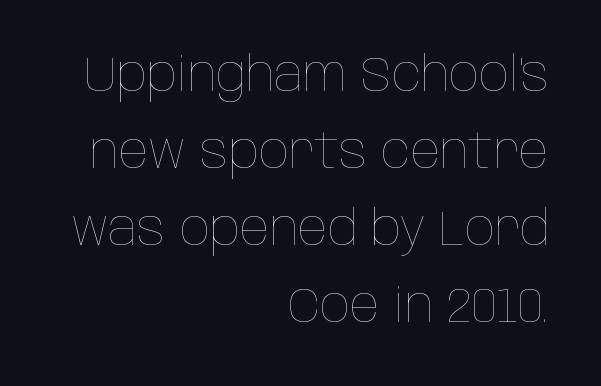
The rendering uses natural spacing where letterforms have individual widths. Compared with typical body copy, the letter spacing here is the same. In terms of posture, this sample is upright. Just letters on the line, the space beneath them empty.
